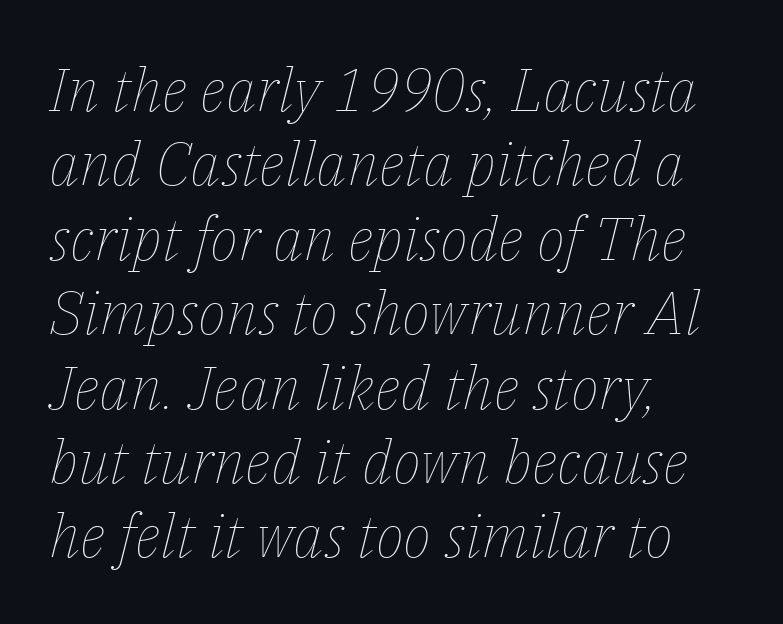
{"italic": "yes", "lean": "right", "slant_degrees": 14, "bold": "no", "weight": "thin", "width": "normal", "stroke_contrast": "low", "x_height": "medium", "monospaced": "no", "underline": "no", "align": "left", "line_spacing_ratio": 1.24, "letter_spacing": "normal", "letter_spacing_em": 0.0, "glyph_px": 60}
